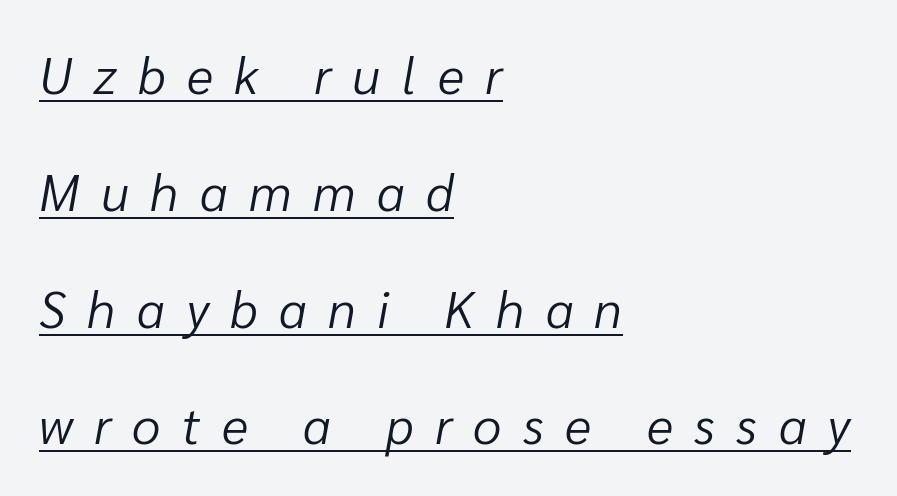
Q: Is the text bold? A: No.
Q: Is the text italic (slanted)? A: Yes, it leans right by about 10 degrees.
Q: Is the text underlined? A: Yes.
Q: How is the paragraph aligned? A: Left-aligned.
Q: Is the spacing between letters normal or unusually wide? A: Unusually wide.
Q: Is the spacing between lines tight, normal or loose? A: Loose.
Q: Width (condensed, normal, or wide)? A: Normal.
Q: Stroke contrast? A: Low.
Q: x-height? A: Medium.
Q: Monospaced? A: No.
